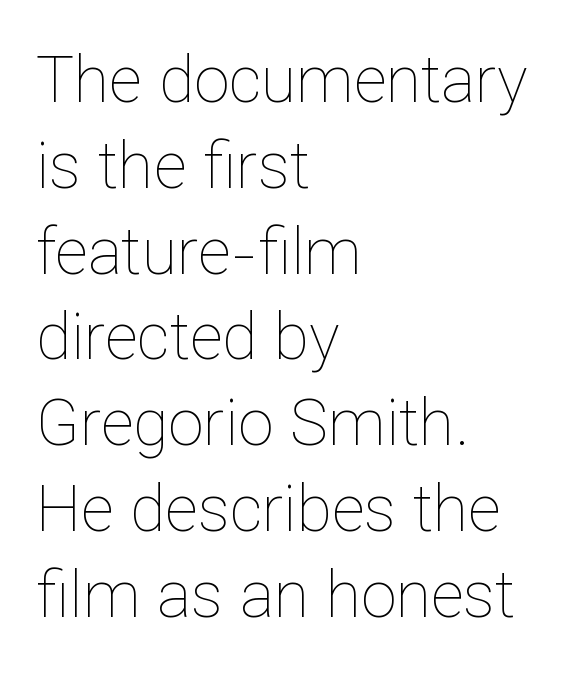
Q: Is the text bold? A: No.
Q: Is the text italic (slanted)? A: No, it is upright.
Q: Is the text underlined? A: No.
Q: How is the paragraph aligned? A: Left-aligned.
Q: Is the spacing between letters normal or unusually wide? A: Normal.
Q: Is the spacing between lines tight, normal or loose? A: Normal.
Q: Width (condensed, normal, or wide)? A: Normal.
Q: Stroke contrast? A: Low.
Q: x-height? A: Medium.
Q: Monospaced? A: No.
